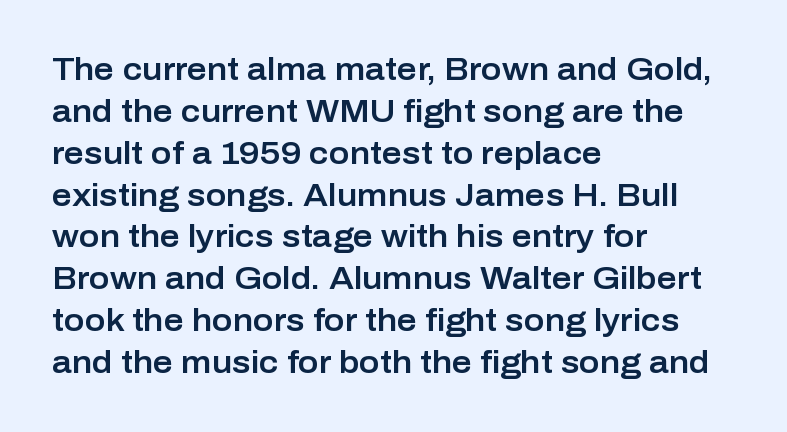
The image shows 31 px sans-serif type, upright; set left-aligned, normal line spacing (1.35x), normal letter spacing, not underlined; low stroke contrast and a medium x-height.
